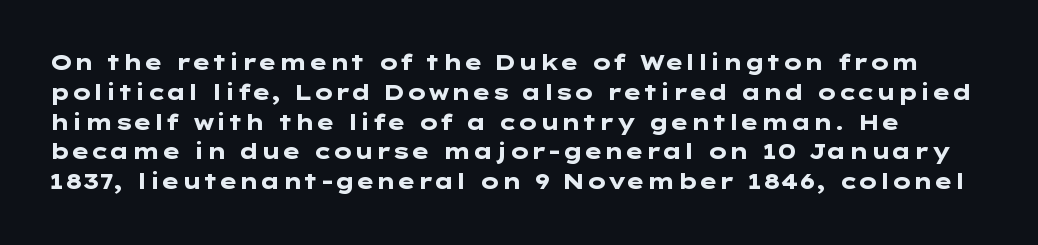
Q: Is the text bold? A: Yes.
Q: Is the text italic (slanted)? A: No, it is upright.
Q: Is the text underlined? A: No.
Q: Is the spacing between letters normal or unusually wide? A: Normal.
Q: Is the spacing between lines tight, normal or loose? A: Normal.
